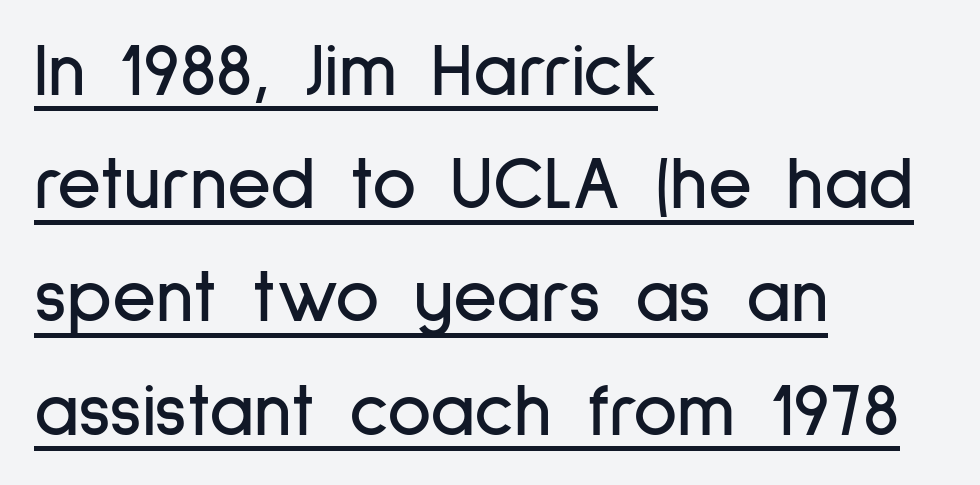
The image shows 76 px condensed sans-serif type, upright; set left-aligned, normal line spacing (1.49x), normal letter spacing, underlined; low stroke contrast and a medium x-height.
